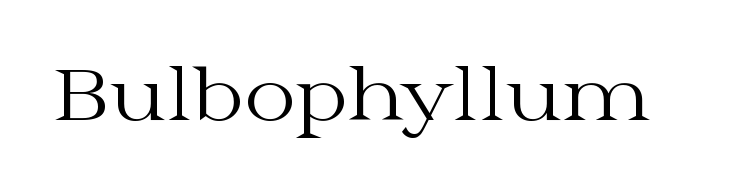
Q: Is the text bold? A: No.
Q: Is the text italic (slanted)? A: No, it is upright.
Q: Is the typeface a serif or a sans-serif typeface? A: Serif.
Q: Is the text underlined? A: No.
Q: Is the spacing between letters normal or unusually wide? A: Normal.
Q: Width (condensed, normal, or wide)? A: Wide.
Q: Stroke contrast? A: Medium.
Q: x-height? A: Medium.
Q: Monospaced? A: No.
